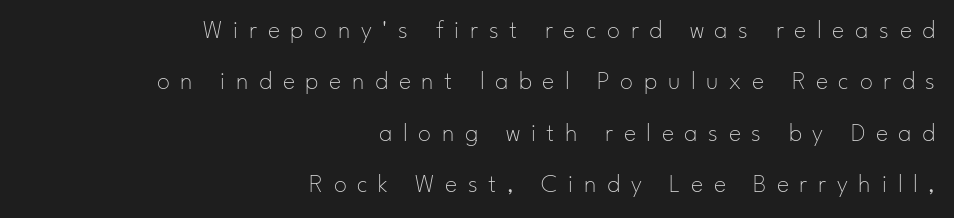
{"italic": "no", "bold": "no", "underline": "no", "align": "right", "line_spacing": "loose", "line_spacing_ratio": 1.98, "letter_spacing": "wide", "letter_spacing_em": 0.41, "glyph_px": 26}
